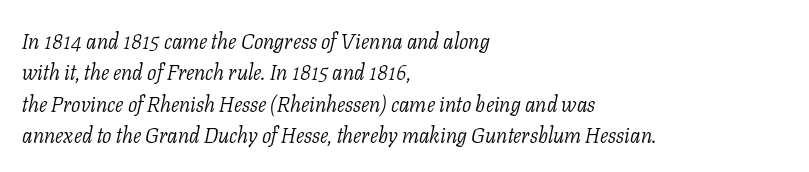
Nothing unusual about the tracking: characters are spaced as the font intends. Line beginnings align vertically; line endings do not. Each stroke keeps to a modest, everyday thickness or less. The text carries the slant typical of an italic or oblique font.
